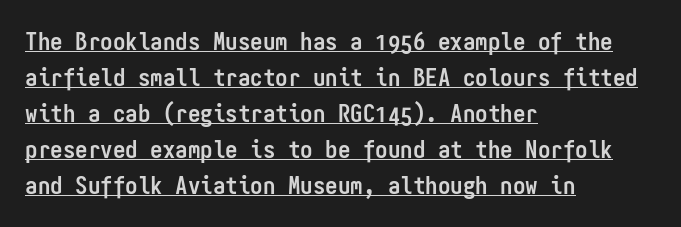
The image shows 25 px bold type, upright; set left-aligned, normal line spacing (1.44x), normal letter spacing, underlined.
